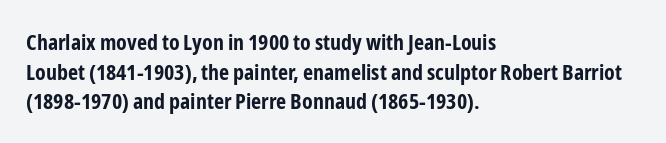
Caption: standard tracking, unaltered. Bold? Absolutely — the strokes are thick and heavy. Where is the straight margin? On the left. The line-height multiplier appears to be the usual default. Underlining? Definitely not there. Upright lettering throughout.
